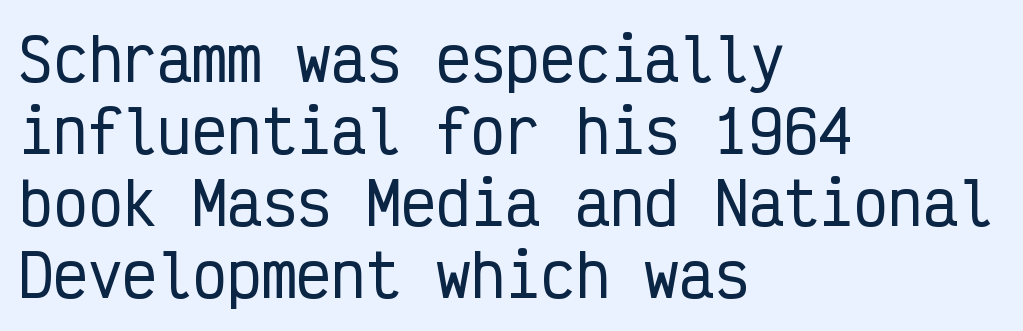
Q: Is the text italic (slanted)? A: No, it is upright.
Q: Is the typeface a serif or a sans-serif typeface? A: Sans-serif.
Q: Is the text underlined? A: No.
Q: How is the paragraph aligned? A: Left-aligned.
Q: Is the spacing between letters normal or unusually wide? A: Normal.
Q: Width (condensed, normal, or wide)? A: Condensed.
Q: Stroke contrast? A: Low.
Q: x-height? A: Medium.
Q: Monospaced? A: Yes.
